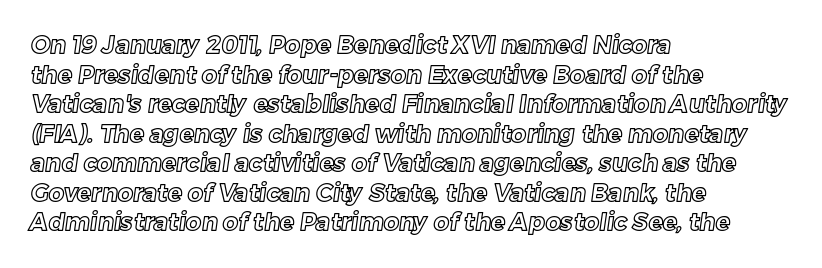
Q: Is the text underlined? A: No.
Q: How is the paragraph aligned? A: Left-aligned.
Q: Is the spacing between letters normal or unusually wide? A: Normal.
